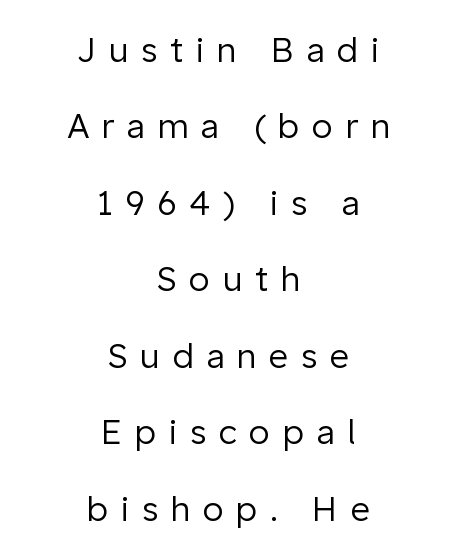
Q: Is the text bold? A: No.
Q: Is the text italic (slanted)? A: No, it is upright.
Q: Is the typeface a serif or a sans-serif typeface? A: Sans-serif.
Q: Is the text underlined? A: No.
Q: How is the paragraph aligned? A: Centered.
Q: Is the spacing between letters normal or unusually wide? A: Unusually wide.
Q: Is the spacing between lines tight, normal or loose? A: Loose.
Q: Width (condensed, normal, or wide)? A: Normal.
Q: Stroke contrast? A: Low.
Q: x-height? A: Medium.
Q: Monospaced? A: No.
